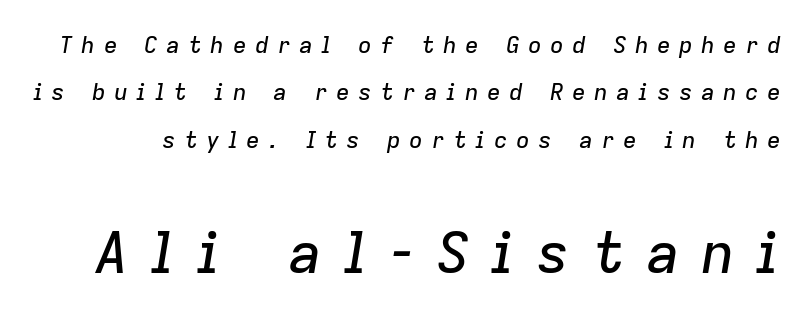
{"italic": "yes", "lean": "right", "slant_degrees": 9, "width": "normal", "stroke_contrast": "low", "x_height": "medium", "monospaced": "no", "underline": "no", "line_spacing": "loose", "line_spacing_ratio": 2.06, "letter_spacing": "wide", "letter_spacing_em": 0.36, "larger_block": "second", "size_ratio": 2.48, "glyph_px": 57}
